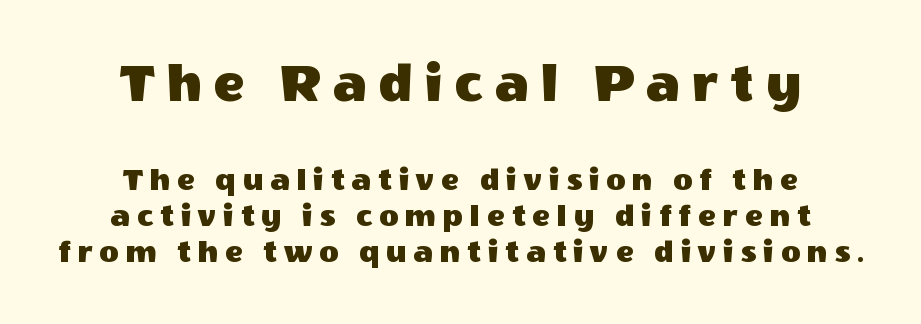
Q: Is the text italic (slanted)? A: No, it is upright.
Q: Is the typeface a serif or a sans-serif typeface? A: Sans-serif.
Q: Is the text underlined? A: No.
Q: How is the paragraph aligned? A: Centered.
Q: Is the spacing between letters normal or unusually wide? A: Unusually wide.
Q: Is the spacing between lines tight, normal or loose? A: Tight.
Q: Which block of text is set in a larger size, the first (top) or the second (bottom)? A: The first (top) one.
Q: Width (condensed, normal, or wide)? A: Normal.
Q: x-height? A: Large.
Q: Monospaced? A: No.
